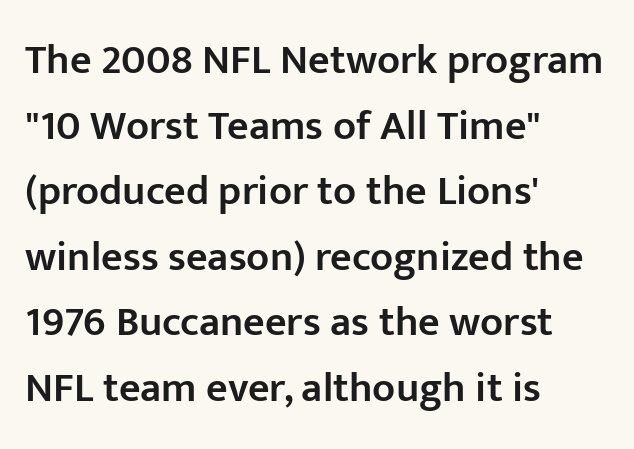
The image shows 42 px semibold sans-serif type, upright; set left-aligned, normal line spacing (1.56x), normal letter spacing, not underlined; low stroke contrast and a medium x-height.
